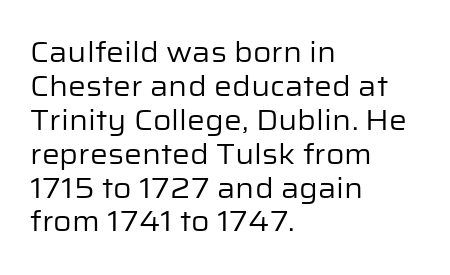
Q: Is the text bold? A: No.
Q: Is the text italic (slanted)? A: No, it is upright.
Q: Is the typeface a serif or a sans-serif typeface? A: Sans-serif.
Q: Is the text underlined? A: No.
Q: How is the paragraph aligned? A: Left-aligned.
Q: Is the spacing between letters normal or unusually wide? A: Normal.
Q: Width (condensed, normal, or wide)? A: Normal.
Q: Stroke contrast? A: Low.
Q: x-height? A: Medium.
Q: Monospaced? A: No.
